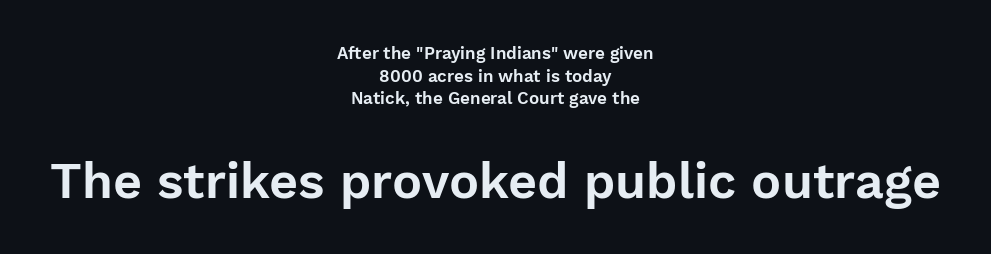
{"serif": "no", "italic": "no", "width": "normal", "stroke_contrast": "low", "x_height": "medium", "monospaced": "no", "underline": "no", "align": "center", "line_spacing": "normal", "line_spacing_ratio": 1.33, "letter_spacing": "normal", "letter_spacing_em": 0.0, "larger_block": "second", "size_ratio": 2.94, "glyph_px": 50}
